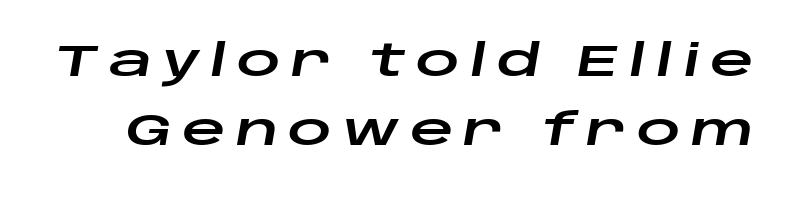
Spacing verdict: proportional, widths tailored to each character. Inter-character spacing is expanded well beyond the font's built-in metrics. Only glyphs here, with clear space below each row. Would a proofreader flag this as italicized? Yes. The leading is moderate, giving the passage an even texture.
